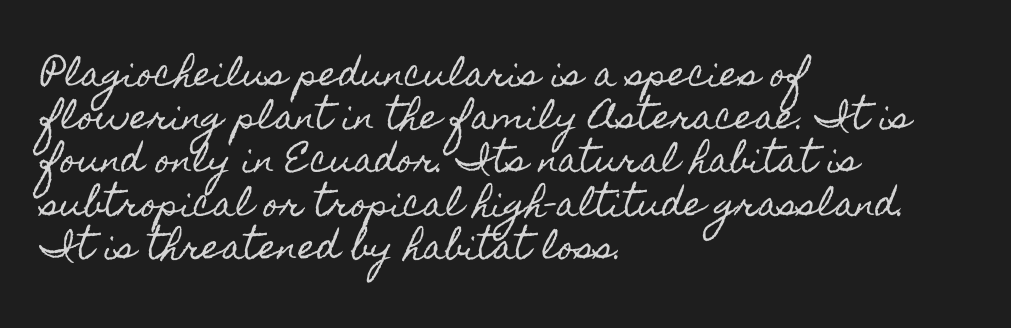
The space beneath each line is pristine and unruled. Is this a fixed-width face? No — the glyphs have proportional, varying widths. The ragged edge is on the right, which tells us the setting is flush left. The leading is moderate, giving the passage an even texture. Tracking value appears to be zero — textbook default spacing.
